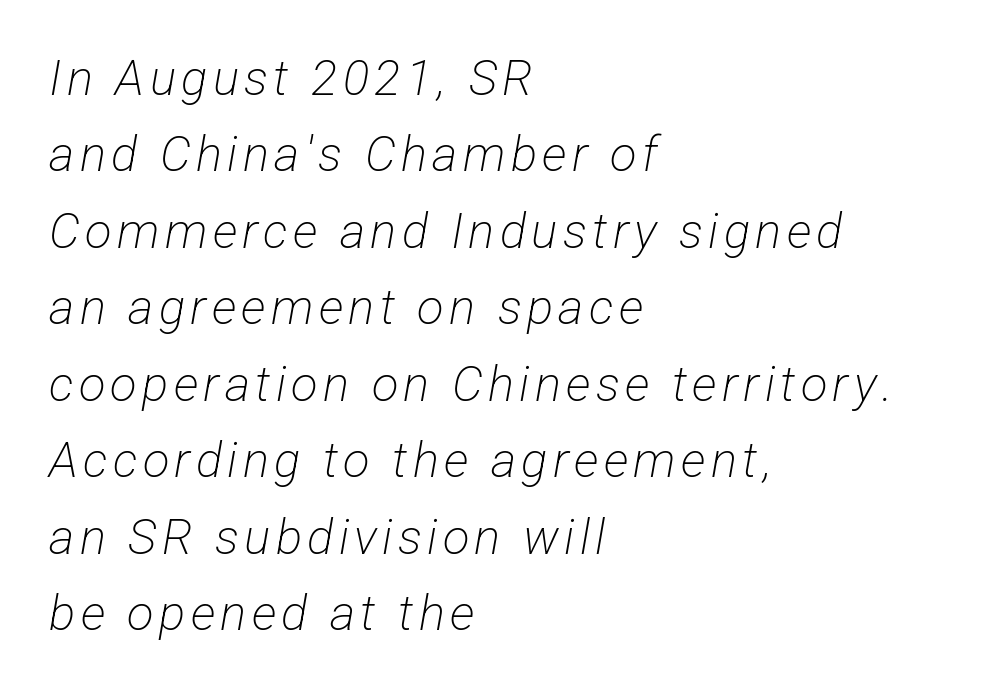
Q: Is the text bold? A: No.
Q: Is the typeface a serif or a sans-serif typeface? A: Sans-serif.
Q: Is the text underlined? A: No.
Q: How is the paragraph aligned? A: Left-aligned.
Q: Is the spacing between lines tight, normal or loose? A: Normal.
Q: Width (condensed, normal, or wide)? A: Condensed.
Q: Stroke contrast? A: Low.
Q: x-height? A: Medium.
Q: Monospaced? A: No.
